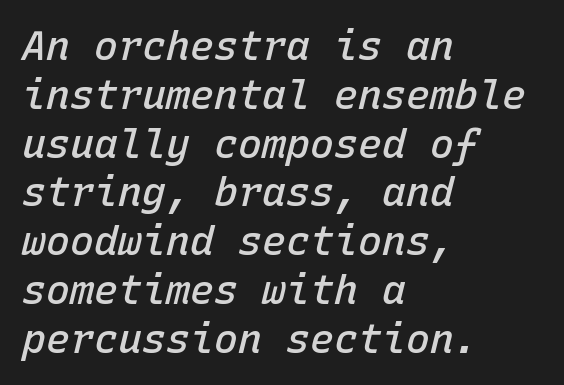
Q: Is the text bold? A: Semi-bold.
Q: Is the text italic (slanted)? A: Yes, it leans right by about 15 degrees.
Q: Is the text underlined? A: No.
Q: How is the paragraph aligned? A: Left-aligned.
Q: Is the spacing between letters normal or unusually wide? A: Normal.
Q: Width (condensed, normal, or wide)? A: Normal.
Q: Stroke contrast? A: Low.
Q: x-height? A: Medium.
Q: Monospaced? A: Yes.
